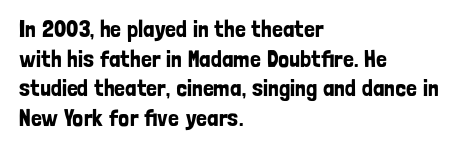
The rag falls on the right side of this text block. This sample uses an upright cut, with every glyph sitting square on the baseline. This sample uses plain, unmodified letter spacing. The strip under each line holds only bare page.
